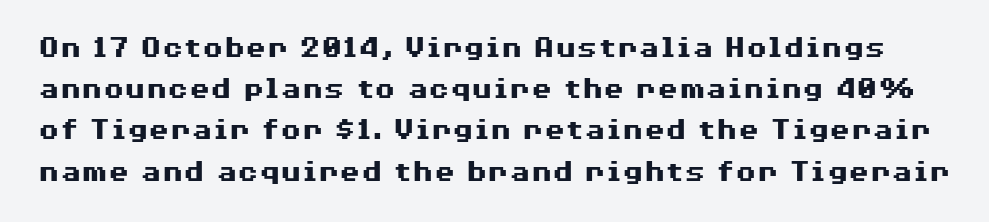
Q: Is the text bold? A: Yes.
Q: Is the text italic (slanted)? A: No, it is upright.
Q: Is the typeface a serif or a sans-serif typeface? A: Sans-serif.
Q: Is the text underlined? A: No.
Q: Is the spacing between letters normal or unusually wide? A: Normal.
Q: Is the spacing between lines tight, normal or loose? A: Normal.
Q: Width (condensed, normal, or wide)? A: Wide.
Q: Stroke contrast? A: Medium.
Q: x-height? A: Medium.
Q: Monospaced? A: No.
